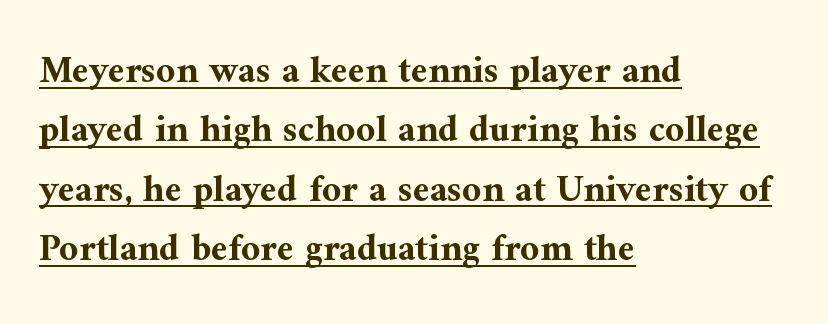
{"serif": "yes", "italic": "no", "bold": "yes", "weight": "bold", "width": "normal", "stroke_contrast": "medium", "x_height": "medium", "monospaced": "no", "underline": "yes", "align": "left", "line_spacing": "normal", "line_spacing_ratio": 1.56, "letter_spacing": "normal", "letter_spacing_em": 0.0, "glyph_px": 38}
